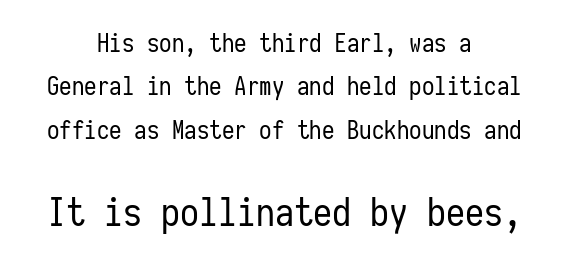
Q: Is the text bold? A: No.
Q: Is the text italic (slanted)? A: No, it is upright.
Q: Is the typeface a serif or a sans-serif typeface? A: Sans-serif.
Q: Is the text underlined? A: No.
Q: How is the paragraph aligned? A: Centered.
Q: Is the spacing between letters normal or unusually wide? A: Normal.
Q: Which block of text is set in a larger size, the first (top) or the second (bottom)? A: The second (bottom) one.
Q: Width (condensed, normal, or wide)? A: Condensed.
Q: Stroke contrast? A: Low.
Q: x-height? A: Medium.
Q: Monospaced? A: Yes.
